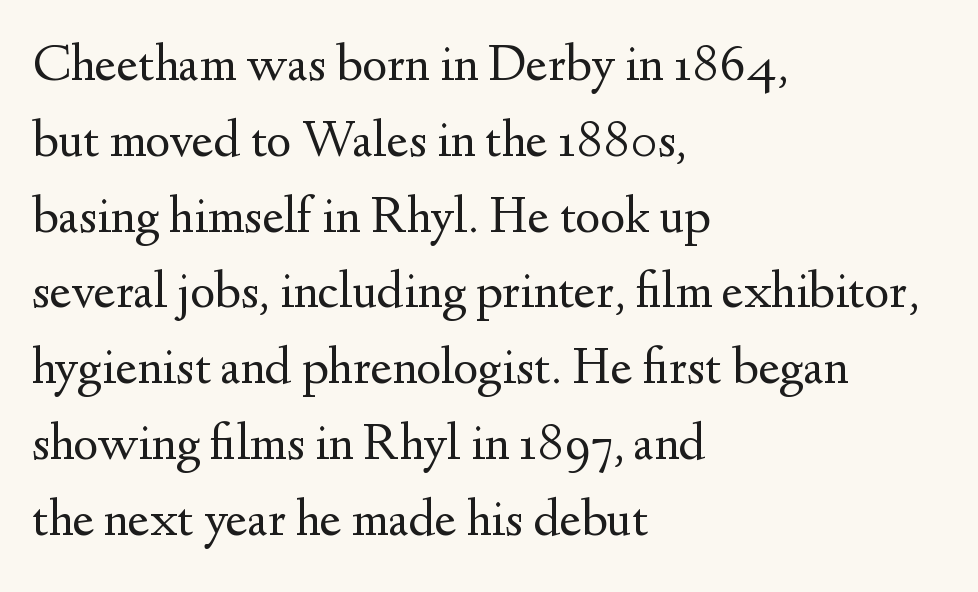
{"serif": "yes", "italic": "no", "bold": "no", "weight": "regular", "width": "normal", "stroke_contrast": "medium", "x_height": "small", "monospaced": "no", "underline": "no", "align": "left", "line_spacing": "normal", "line_spacing_ratio": 1.43, "letter_spacing": "normal", "letter_spacing_em": 0.0, "glyph_px": 53}
